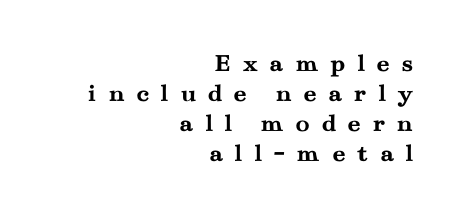
{"italic": "no", "bold": "yes", "underline": "no", "align": "right", "line_spacing_ratio": 1.16, "letter_spacing": "wide", "letter_spacing_em": 0.44, "glyph_px": 26}
